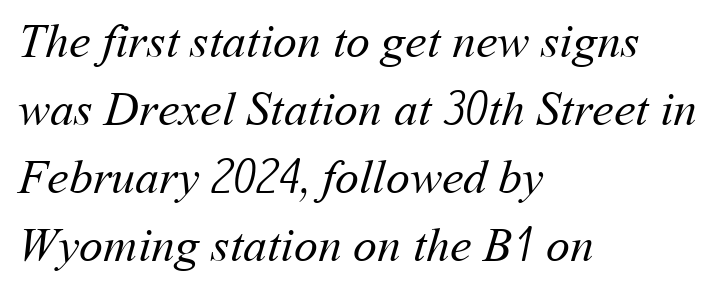
Compared with typical paragraphs, the rows here are spaced about the same. Think standard paragraph weight, or any step lighter than that. Check the space under the baseline: it is left empty. The rendering uses natural spacing where letterforms have individual widths.
